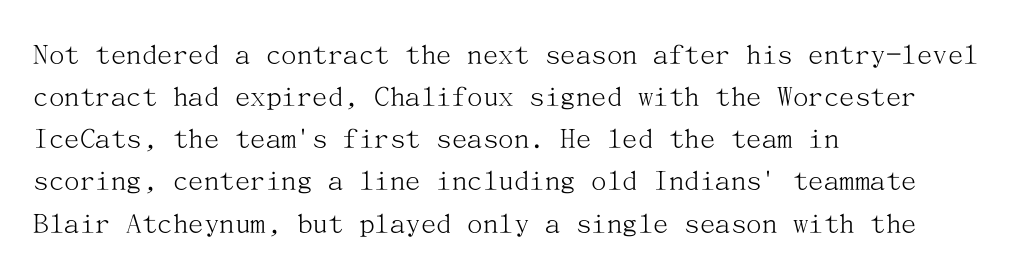
{"serif": "yes", "italic": "no", "bold": "no", "weight": "light", "width": "normal", "stroke_contrast": "medium", "x_height": "medium", "underline": "no", "align": "left", "line_spacing": "normal", "line_spacing_ratio": 1.36, "letter_spacing": "normal", "letter_spacing_em": 0.0, "glyph_px": 31}
